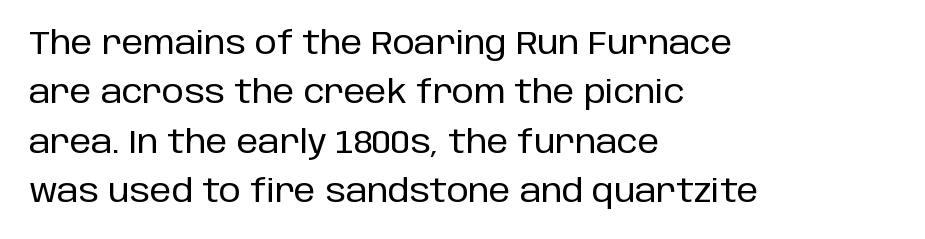
Characters remain perfectly vertical along every line. One glance says typical: line gaps are just what's usual. Horizontally, the lines are justified to the leading edge only. Glance below the letters and you will spot only blank space. These lines are rendered in a variable-pitch font.
